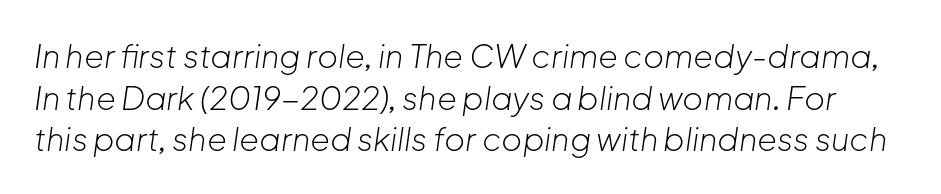
The image shows 32 px light type, italic (leaning right); set normal line spacing (1.3x), normal letter spacing, not underlined; low stroke contrast and a medium x-height.
